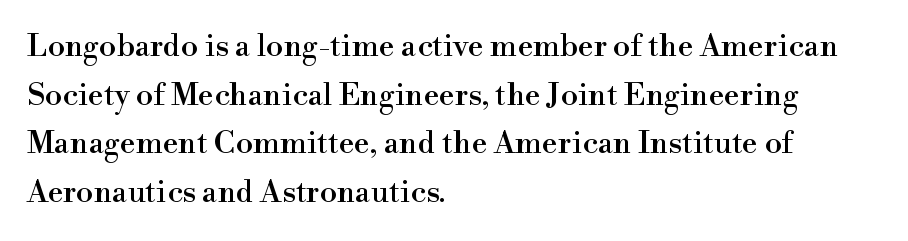
Q: Is the text italic (slanted)? A: No, it is upright.
Q: Is the typeface a serif or a sans-serif typeface? A: Serif.
Q: Is the text underlined? A: No.
Q: How is the paragraph aligned? A: Left-aligned.
Q: Is the spacing between letters normal or unusually wide? A: Normal.
Q: Is the spacing between lines tight, normal or loose? A: Normal.
Q: Width (condensed, normal, or wide)? A: Normal.
Q: Stroke contrast? A: High.
Q: x-height? A: Small.
Q: Monospaced? A: No.
